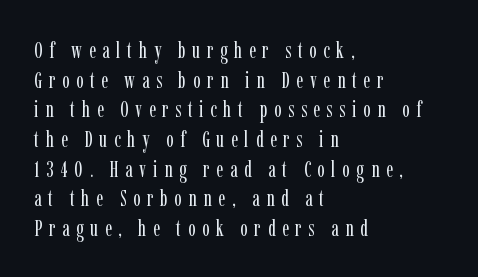
Q: Is the text bold? A: No.
Q: Is the text italic (slanted)? A: No, it is upright.
Q: Is the text underlined? A: No.
Q: How is the paragraph aligned? A: Left-aligned.
Q: Is the spacing between letters normal or unusually wide? A: Unusually wide.
Q: Is the spacing between lines tight, normal or loose? A: Normal.
